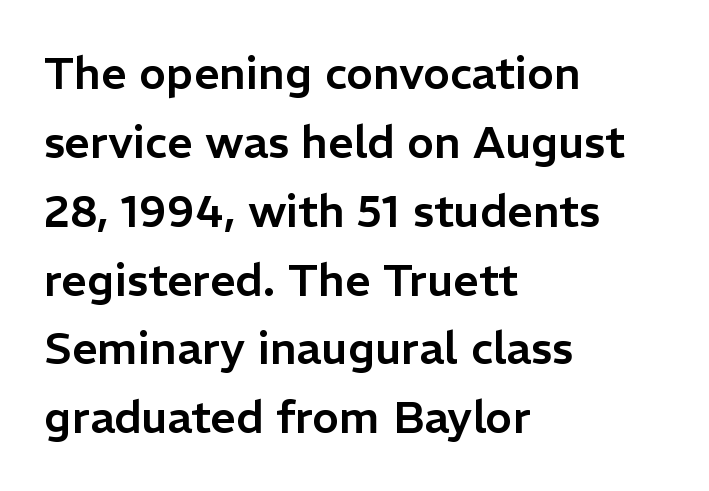
{"serif": "no", "italic": "no", "width": "normal", "stroke_contrast": "low", "x_height": "medium", "monospaced": "no", "underline": "no", "align": "left", "line_spacing": "normal", "line_spacing_ratio": 1.53, "letter_spacing": "normal", "letter_spacing_em": 0.0, "glyph_px": 45}
